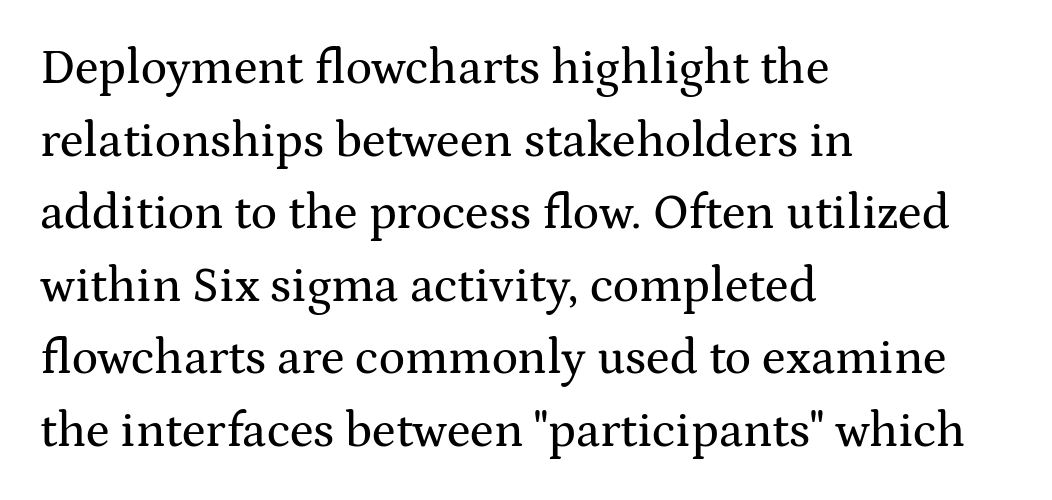
The image shows 49 px wide serif type, upright; set left-aligned, normal line spacing (1.48x), normal letter spacing, not underlined; medium stroke contrast and a medium x-height.
